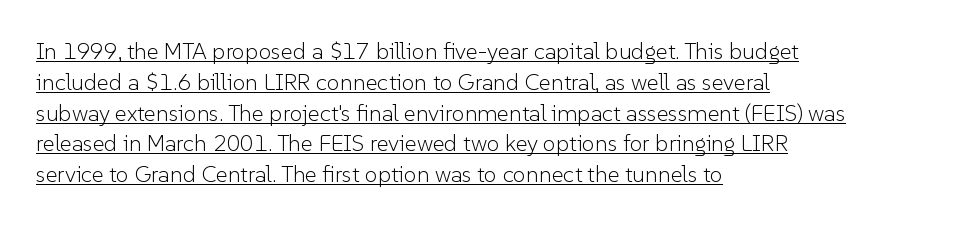
Q: Is the text bold? A: No.
Q: Is the text italic (slanted)? A: No, it is upright.
Q: Is the text underlined? A: Yes.
Q: How is the paragraph aligned? A: Left-aligned.
Q: Is the spacing between letters normal or unusually wide? A: Normal.
Q: Is the spacing between lines tight, normal or loose? A: Normal.
